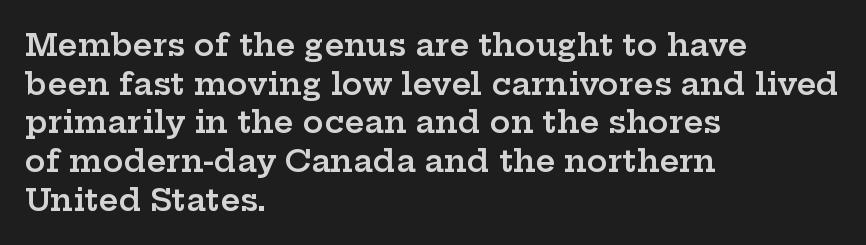
Q: Is the text bold? A: Semi-bold.
Q: Is the text italic (slanted)? A: No, it is upright.
Q: Is the typeface a serif or a sans-serif typeface? A: Serif.
Q: Is the text underlined? A: No.
Q: How is the paragraph aligned? A: Left-aligned.
Q: Is the spacing between letters normal or unusually wide? A: Normal.
Q: Is the spacing between lines tight, normal or loose? A: Normal.
Q: Width (condensed, normal, or wide)? A: Wide.
Q: Stroke contrast? A: Low.
Q: x-height? A: Medium.
Q: Monospaced? A: No.
